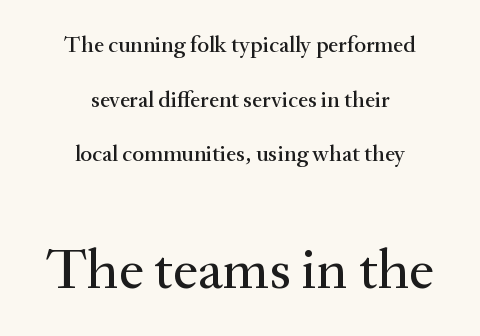
The image shows 57 px serif type, upright; set centered, loose line spacing (2.38x), normal letter spacing, not underlined; the second (bottom) block is 2.48x larger; medium stroke contrast and a small x-height.
